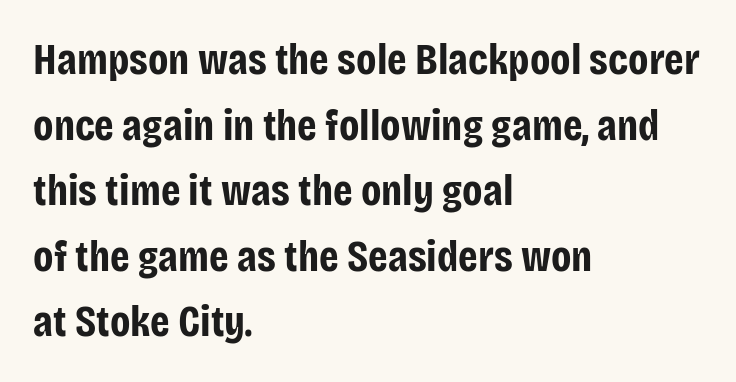
Q: Is the text bold? A: Yes.
Q: Is the text italic (slanted)? A: No, it is upright.
Q: Is the typeface a serif or a sans-serif typeface? A: Sans-serif.
Q: Is the text underlined? A: No.
Q: How is the paragraph aligned? A: Left-aligned.
Q: Is the spacing between letters normal or unusually wide? A: Normal.
Q: Is the spacing between lines tight, normal or loose? A: Normal.
Q: Width (condensed, normal, or wide)? A: Condensed.
Q: Stroke contrast? A: Low.
Q: x-height? A: Large.
Q: Monospaced? A: No.
